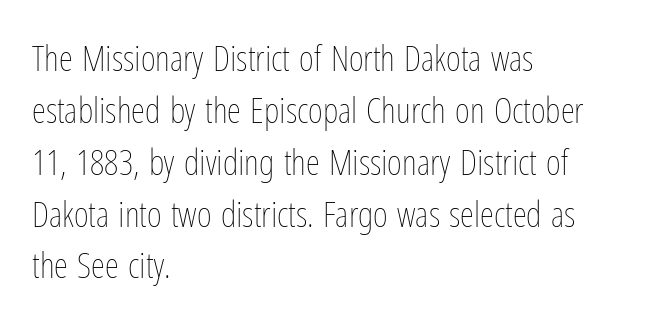
Q: Is the text bold? A: No.
Q: Is the text italic (slanted)? A: No, it is upright.
Q: Is the text underlined? A: No.
Q: How is the paragraph aligned? A: Left-aligned.
Q: Is the spacing between letters normal or unusually wide? A: Normal.
Q: Is the spacing between lines tight, normal or loose? A: Normal.
Q: Width (condensed, normal, or wide)? A: Condensed.
Q: Stroke contrast? A: Low.
Q: x-height? A: Medium.
Q: Monospaced? A: No.
